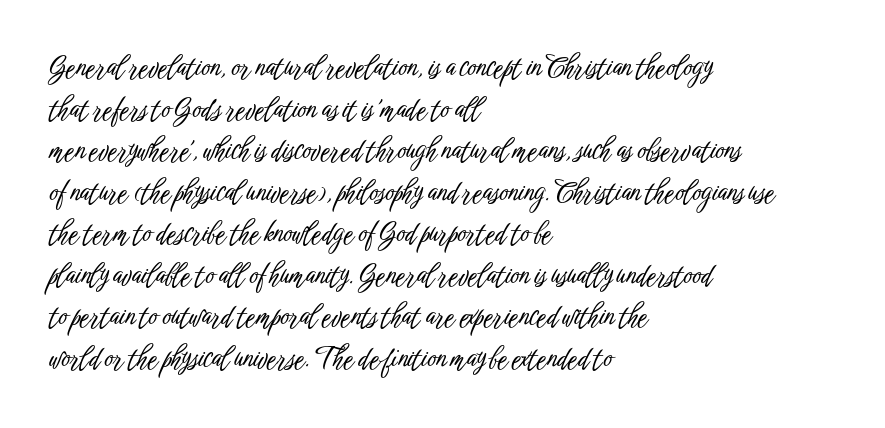
{"underline": "no", "align": "left", "line_spacing": "normal", "line_spacing_ratio": 1.54, "letter_spacing": "normal", "letter_spacing_em": 0.0, "glyph_px": 27}
